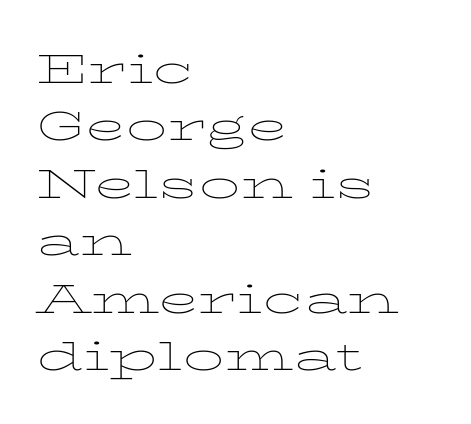
The image shows 41 px thin, wide serif type, upright; set left-aligned, normal line spacing (1.4x), normal letter spacing, not underlined; low stroke contrast and a medium x-height.
